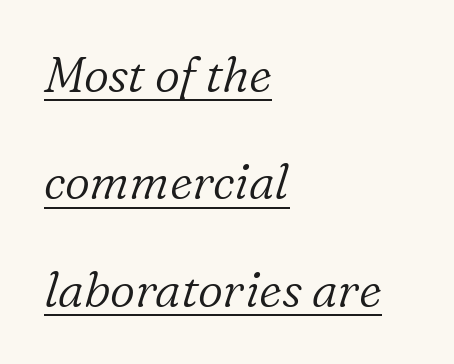
In terms of letterform style, serifs are clearly present. Does extra space separate the letters? No, they use regular spacing. Proportional: the letters do not fall into vertical columns. The typesetting does not lean heavy: it is not bold. Vertical spacing — loose.
